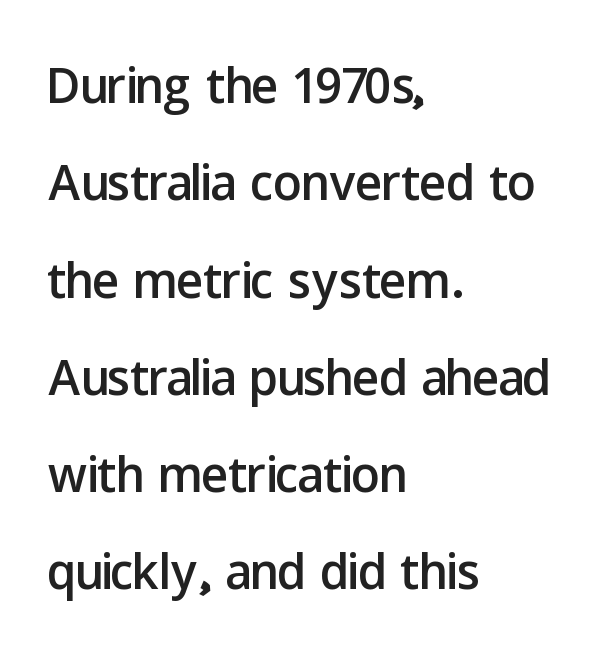
The image shows 71 px sans-serif type, upright; set left-aligned, normal line spacing (1.37x), normal letter spacing, not underlined; low stroke contrast and a medium x-height.
